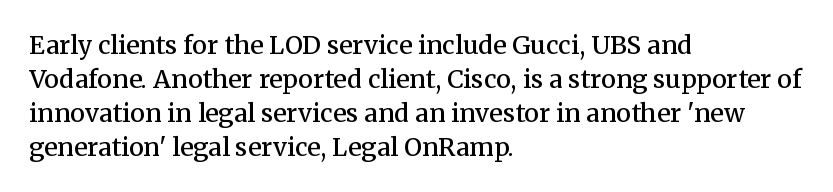
Q: Is the text bold? A: Semi-bold.
Q: Is the text italic (slanted)? A: No, it is upright.
Q: Is the text underlined? A: No.
Q: How is the paragraph aligned? A: Left-aligned.
Q: Is the spacing between letters normal or unusually wide? A: Normal.
Q: Is the spacing between lines tight, normal or loose? A: Normal.
